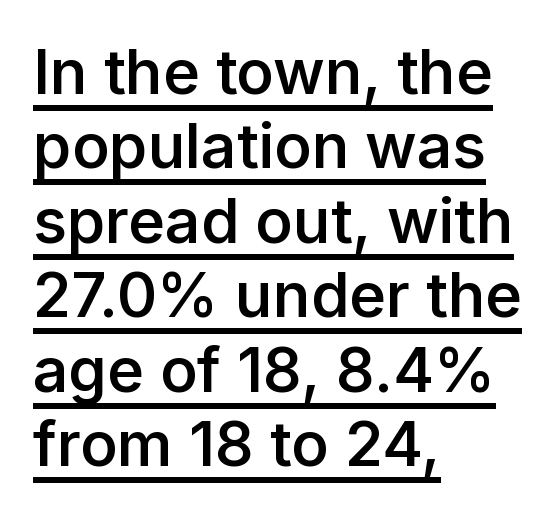
Q: Is the text bold? A: Semi-bold.
Q: Is the text italic (slanted)? A: No, it is upright.
Q: Is the typeface a serif or a sans-serif typeface? A: Sans-serif.
Q: Is the text underlined? A: Yes.
Q: How is the paragraph aligned? A: Left-aligned.
Q: Is the spacing between letters normal or unusually wide? A: Normal.
Q: Width (condensed, normal, or wide)? A: Normal.
Q: Stroke contrast? A: Low.
Q: x-height? A: Medium.
Q: Monospaced? A: No.
